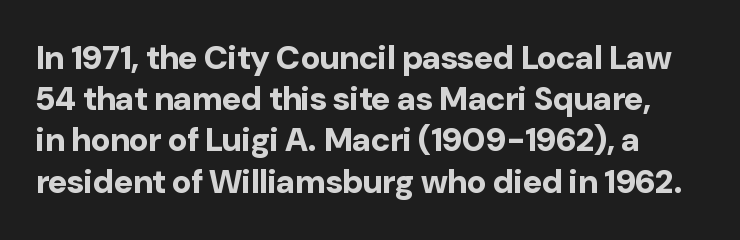
Q: Is the text bold? A: Yes.
Q: Is the text italic (slanted)? A: No, it is upright.
Q: Is the typeface a serif or a sans-serif typeface? A: Sans-serif.
Q: Is the text underlined? A: No.
Q: Is the spacing between letters normal or unusually wide? A: Normal.
Q: Is the spacing between lines tight, normal or loose? A: Normal.
Q: Width (condensed, normal, or wide)? A: Normal.
Q: Stroke contrast? A: Low.
Q: x-height? A: Medium.
Q: Monospaced? A: No.
